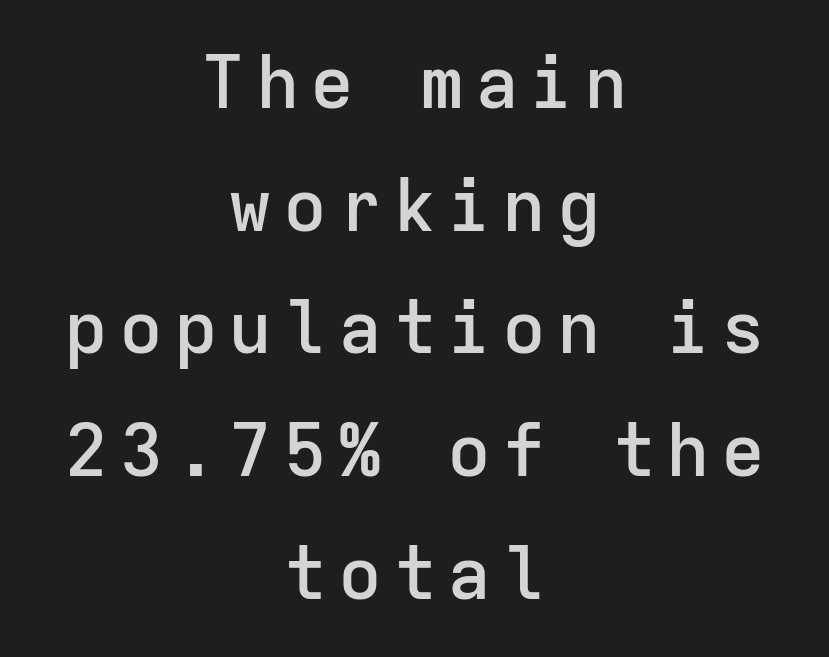
The image shows 73 px semibold sans-serif type, upright, monospaced; set centered, normal line spacing (1.68x), not underlined; low stroke contrast and a medium x-height.
